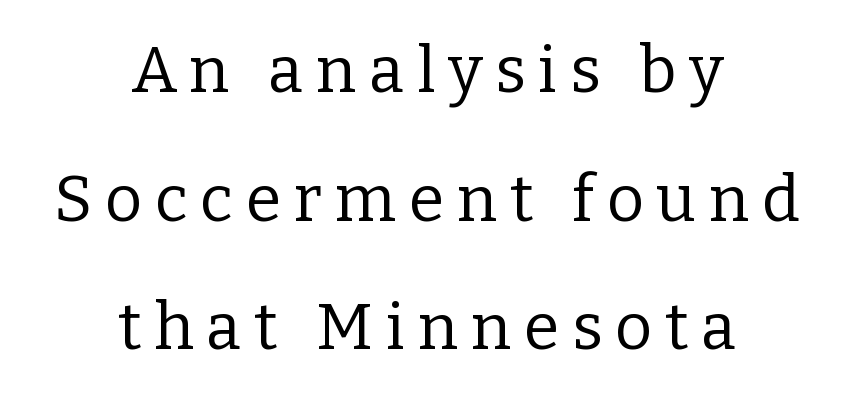
The image shows 64 px regular-weight serif type, upright; set centered, loose line spacing (2.01x), unusually wide letter spacing (+0.2 em), not underlined; low stroke contrast and a medium x-height.
